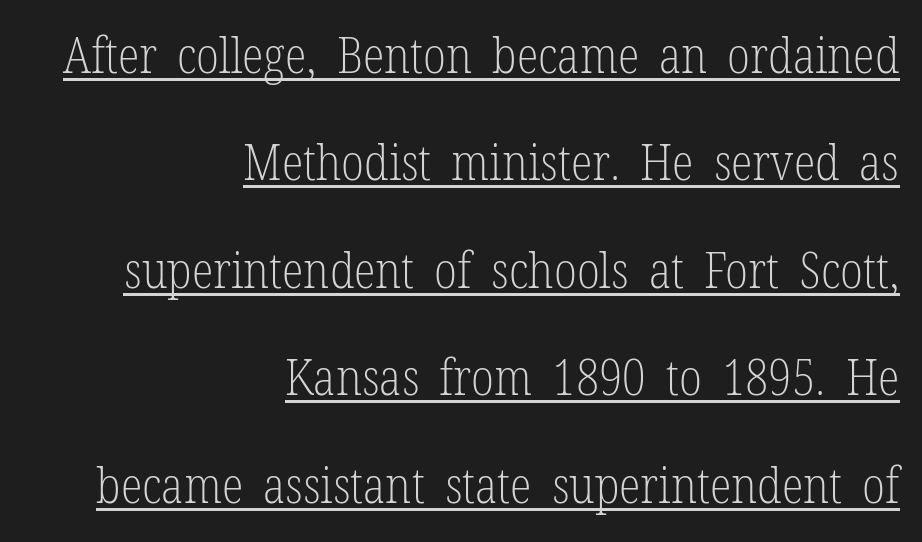
Q: Is the text bold? A: No.
Q: Is the text italic (slanted)? A: No, it is upright.
Q: Is the typeface a serif or a sans-serif typeface? A: Serif.
Q: Is the text underlined? A: Yes.
Q: How is the paragraph aligned? A: Right-aligned.
Q: Is the spacing between letters normal or unusually wide? A: Normal.
Q: Is the spacing between lines tight, normal or loose? A: Loose.
Q: Width (condensed, normal, or wide)? A: Condensed.
Q: Stroke contrast? A: Low.
Q: x-height? A: Medium.
Q: Monospaced? A: No.
